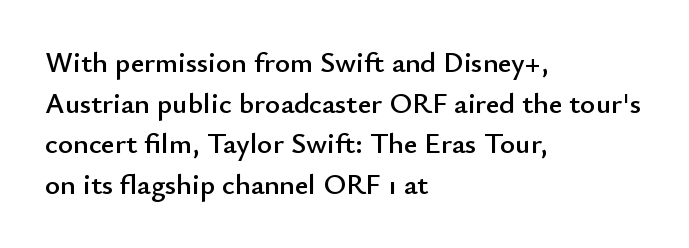
Leading matches the norm, producing a regular column. A clean baseline with only descenders dipping below it. Posture: vertical. Is the letter spacing exaggerated? No — it looks like the ordinary default.
